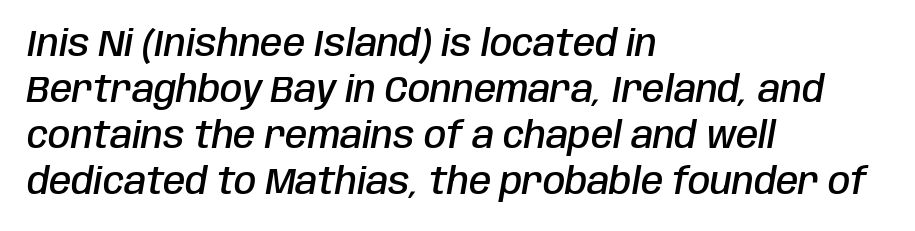
{"italic": "yes", "lean": "right", "slant_degrees": 10, "bold": "semi", "weight": "semibold", "width": "condensed", "stroke_contrast": "low", "x_height": "large", "monospaced": "no", "underline": "no", "align": "left", "line_spacing": "normal", "line_spacing_ratio": 1.28, "letter_spacing": "normal", "letter_spacing_em": 0.0, "glyph_px": 36}
